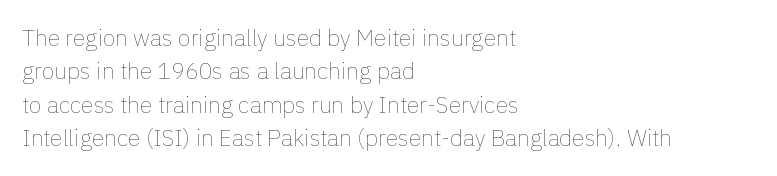
The image shows 23 px text type, upright; set left-aligned, normal line spacing (1.45x), normal letter spacing, not underlined.
